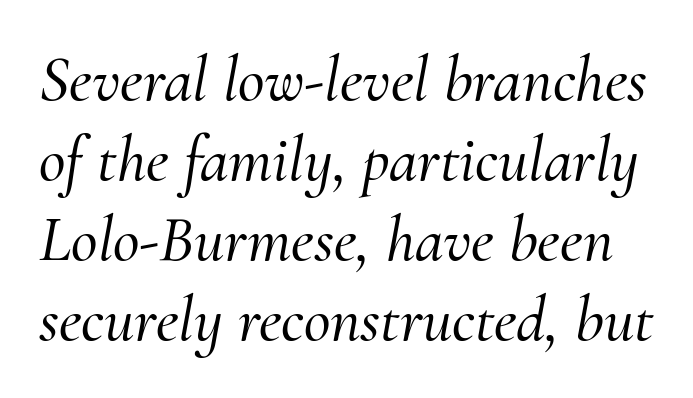
{"serif": "yes", "italic": "yes", "lean": "right", "slant_degrees": 10, "width": "normal", "stroke_contrast": "medium", "x_height": "small", "monospaced": "no", "underline": "no", "line_spacing_ratio": 1.23, "letter_spacing": "normal", "letter_spacing_em": 0.0, "glyph_px": 65}
